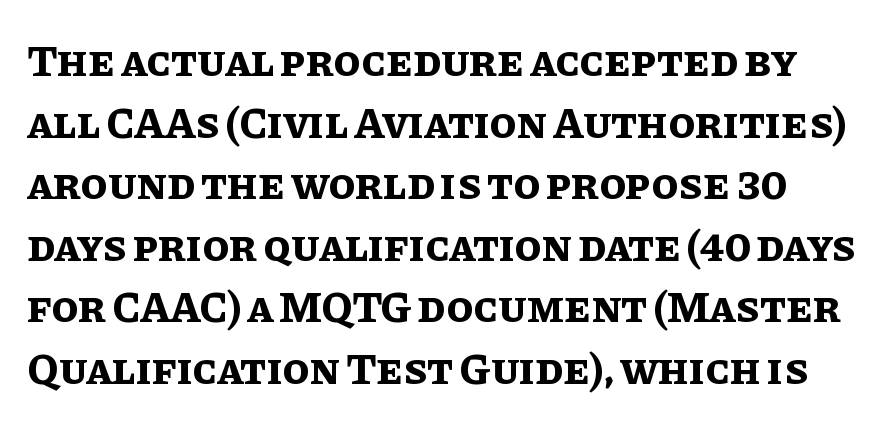
Leading: standard. Rendered with straight, roman letterforms. Look at the tracking — it's just the regular setting, nothing added. Looks like regular typesetting: each glyph gets only the width it needs. The baseline area is clear.
